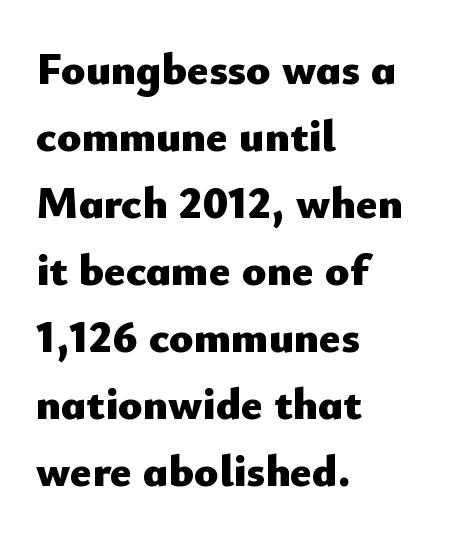
Does the type have serifs? No, each stem ends abruptly. The designer left line spacing at the default. Every stem runs plumb, perpendicular to the baseline. Think of a printed novel: that variable character pitch is what you see here. Strokes here are thick enough to call this a true bold. The paragraph shown leans on its left margin.
